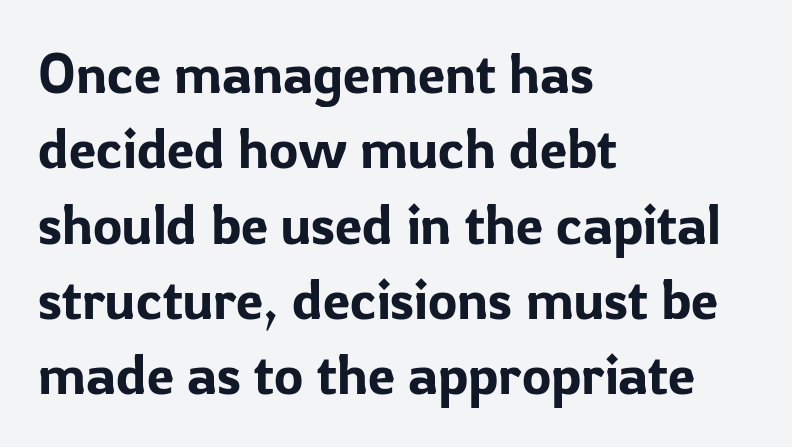
Q: Is the text italic (slanted)? A: No, it is upright.
Q: Is the typeface a serif or a sans-serif typeface? A: Sans-serif.
Q: Is the text underlined? A: No.
Q: How is the paragraph aligned? A: Left-aligned.
Q: Is the spacing between letters normal or unusually wide? A: Normal.
Q: Is the spacing between lines tight, normal or loose? A: Normal.
Q: Width (condensed, normal, or wide)? A: Normal.
Q: Stroke contrast? A: Low.
Q: x-height? A: Medium.
Q: Monospaced? A: No.
